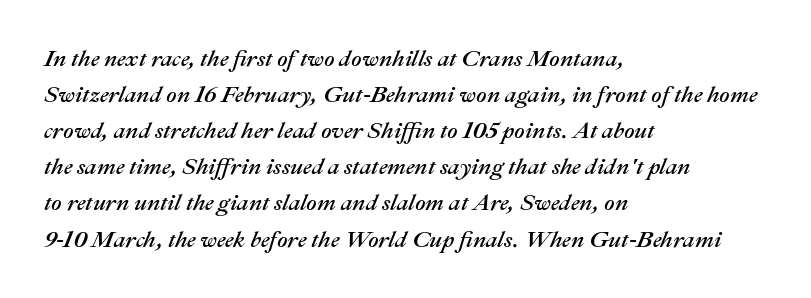
Q: Is the text italic (slanted)? A: Yes, it leans right by about 22 degrees.
Q: Is the text underlined? A: No.
Q: How is the paragraph aligned? A: Left-aligned.
Q: Is the spacing between letters normal or unusually wide? A: Normal.
Q: Is the spacing between lines tight, normal or loose? A: Normal.
